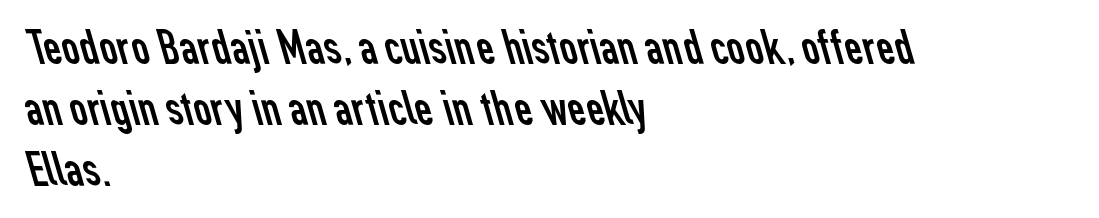
{"serif": "no", "bold": "no", "weight": "regular", "width": "normal", "stroke_contrast": "low", "x_height": "medium", "monospaced": "no", "underline": "no", "align": "left", "line_spacing_ratio": 1.24, "letter_spacing": "normal", "letter_spacing_em": 0.0, "glyph_px": 49}
